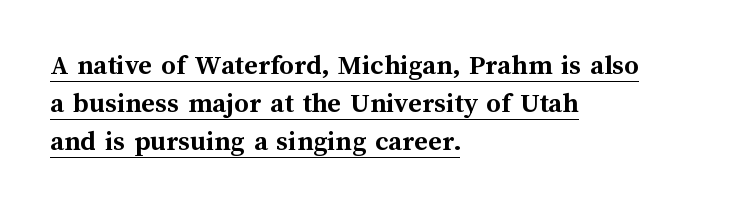
Q: Is the text bold? A: Yes.
Q: Is the text italic (slanted)? A: No, it is upright.
Q: Is the text underlined? A: Yes.
Q: How is the paragraph aligned? A: Left-aligned.
Q: Is the spacing between letters normal or unusually wide? A: Normal.
Q: Is the spacing between lines tight, normal or loose? A: Normal.
Q: Width (condensed, normal, or wide)? A: Normal.
Q: Stroke contrast? A: Medium.
Q: x-height? A: Medium.
Q: Monospaced? A: No.
